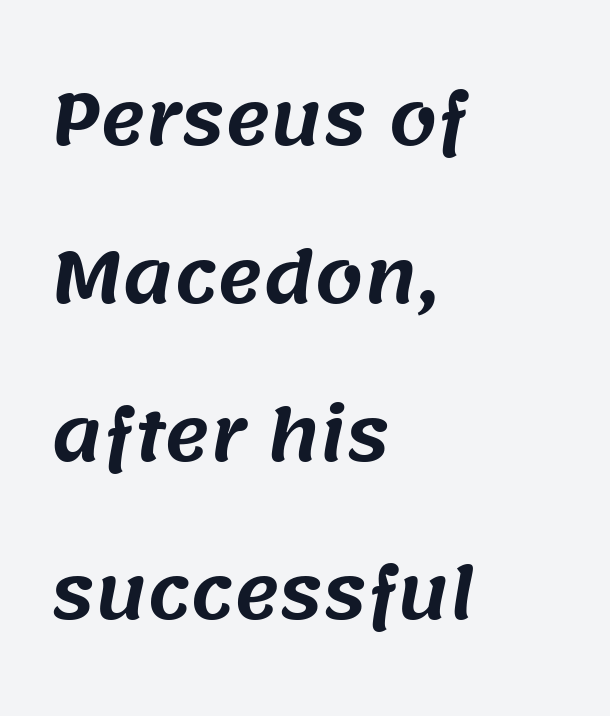
{"serif": "no", "width": "normal", "stroke_contrast": "medium", "x_height": "large", "monospaced": "no", "underline": "no", "align": "left", "line_spacing": "loose", "line_spacing_ratio": 2.29, "letter_spacing": "normal", "letter_spacing_em": 0.0, "glyph_px": 69}
